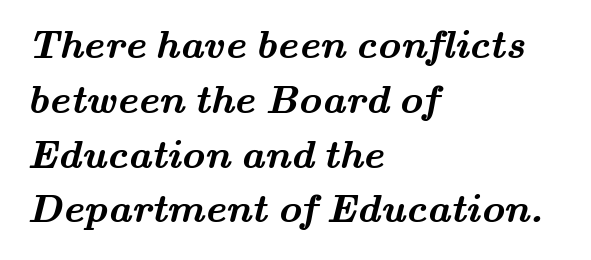
{"serif": "yes", "bold": "yes", "weight": "semibold", "width": "wide", "stroke_contrast": "medium", "x_height": "small", "monospaced": "no", "underline": "no", "align": "left", "line_spacing": "normal", "line_spacing_ratio": 1.37, "letter_spacing": "normal", "letter_spacing_em": 0.0, "glyph_px": 40}
